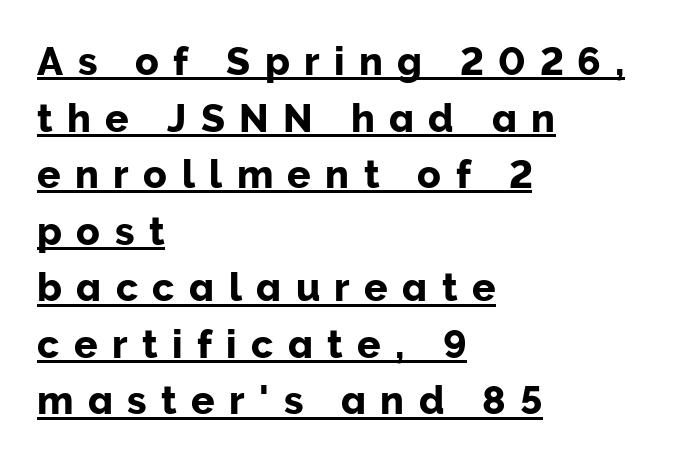
The image shows 39 px sans-serif type, upright; set left-aligned, normal line spacing (1.45x), unusually wide letter spacing (+0.37 em), underlined; low stroke contrast and a medium x-height.
